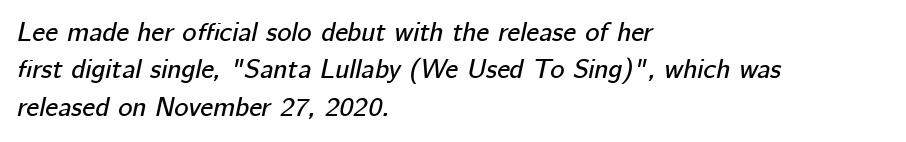
The text carries the slant typical of an italic or oblique font. Layout note: lines flush left. The passage shown has conventional tracking throughout. In terms of leading, this rendering sits right in the middle. Quick note: underline off.
